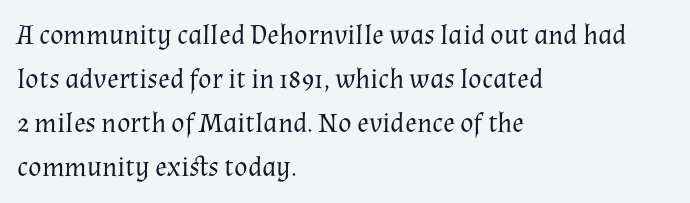
Regarding serifs, this sample has them. Visually the block forms a straight wall on the left and a jagged coastline on the right. The face looks like a standard text weight, possibly lighter. Tracking value appears to be zero — textbook default spacing. The foot of each line stays bare and open.
